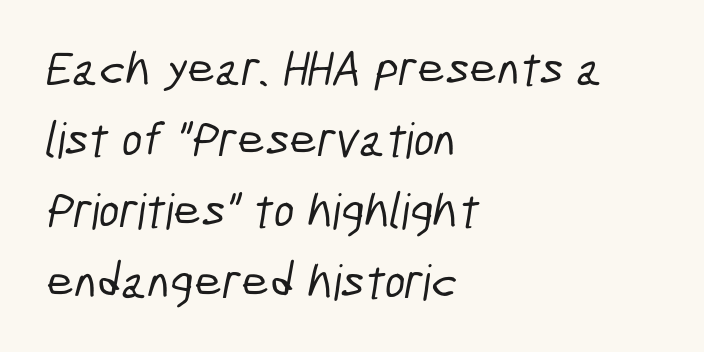
The image shows 49 px condensed sans-serif type; set left-aligned, normal line spacing (1.45x), normal letter spacing, not underlined; low stroke contrast and a medium x-height.
